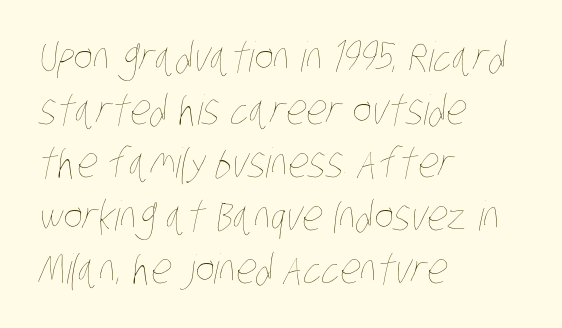
The image shows 41 px thin, condensed type; set left-aligned, normal line spacing (1.29x), normal letter spacing, not underlined; low stroke contrast and a large x-height.
